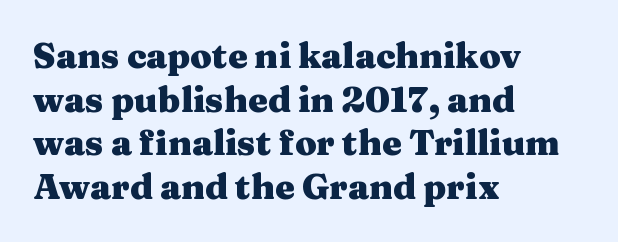
{"serif": "yes", "italic": "no", "bold": "yes", "weight": "heavy", "width": "wide", "stroke_contrast": "medium", "x_height": "medium", "monospaced": "no", "underline": "no", "align": "left", "line_spacing": "normal", "line_spacing_ratio": 1.25, "letter_spacing": "normal", "letter_spacing_em": 0.0, "glyph_px": 35}
